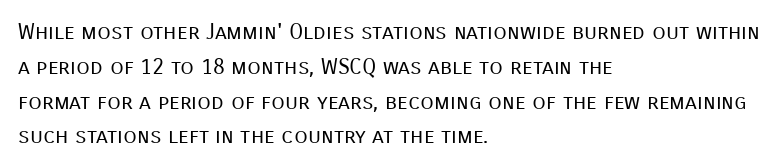
All the whitespace from short lines collects on the right. No extra tracking has been applied to these lines. Characters remain perfectly vertical along every line. The space beneath each line is pristine and unruled. Vertical stems look standard width or narrower in stroke.
